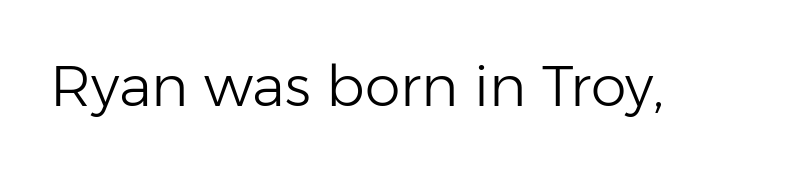
The image shows 57 px light sans-serif type, upright; set normal letter spacing, not underlined; low stroke contrast and a medium x-height.
